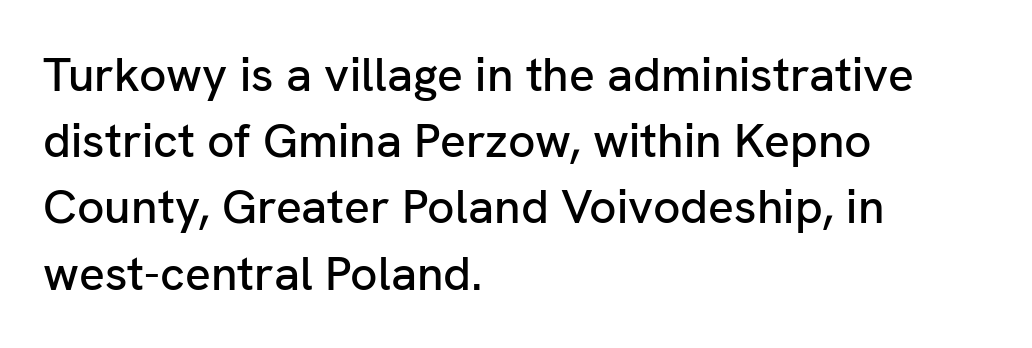
{"serif": "no", "italic": "no", "width": "normal", "stroke_contrast": "low", "x_height": "medium", "monospaced": "no", "underline": "no", "align": "left", "line_spacing": "normal", "line_spacing_ratio": 1.38, "letter_spacing": "normal", "letter_spacing_em": 0.0, "glyph_px": 48}
